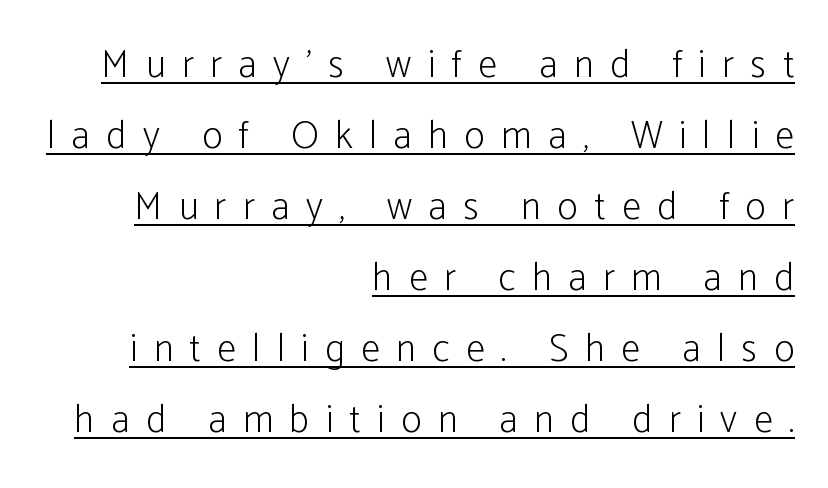
What kind of face is this? One without serifs — a sans. You can see a thin bar hugging the bottom of the glyphs. Letters have the restrained weight of plain body copy at most. The horizontal fit of the characters is loose and conspicuously gappy. Do the characters align in a grid? No, the font is proportional.
